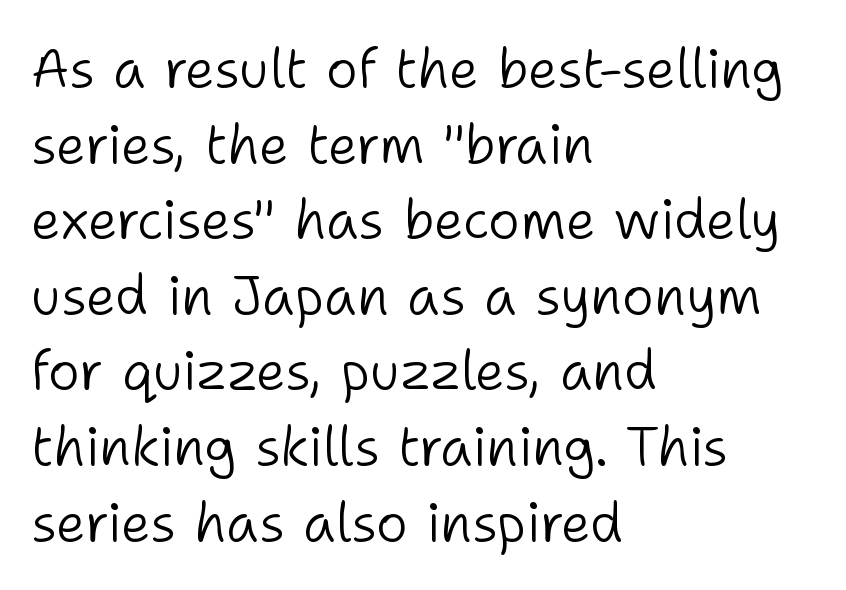
Q: Is the text bold? A: No.
Q: Is the text italic (slanted)? A: No, it is upright.
Q: Is the typeface a serif or a sans-serif typeface? A: Sans-serif.
Q: Is the text underlined? A: No.
Q: How is the paragraph aligned? A: Left-aligned.
Q: Is the spacing between letters normal or unusually wide? A: Normal.
Q: Is the spacing between lines tight, normal or loose? A: Normal.
Q: Width (condensed, normal, or wide)? A: Normal.
Q: Stroke contrast? A: Low.
Q: x-height? A: Medium.
Q: Monospaced? A: No.
